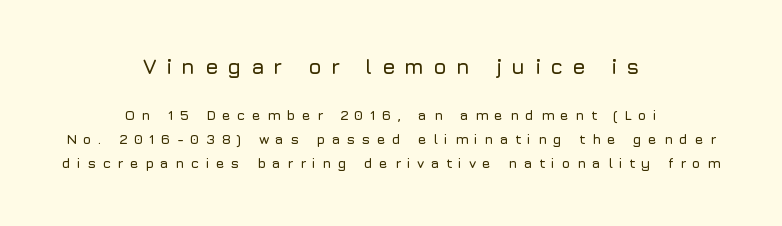
The image shows 21 px text type, upright; set centered, line spacing 1.72x, unusually wide letter spacing (+0.45 em), not underlined; the first (top) block is 1.5x larger.
